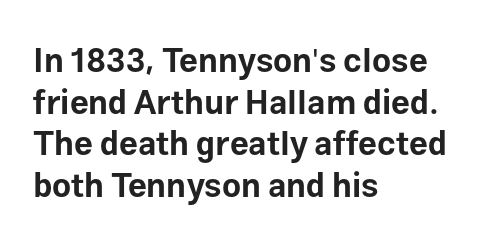
{"serif": "no", "italic": "no", "bold": "yes", "weight": "bold", "width": "normal", "stroke_contrast": "low", "x_height": "medium", "monospaced": "no", "underline": "no", "align": "left", "line_spacing": "normal", "line_spacing_ratio": 1.26, "letter_spacing": "normal", "letter_spacing_em": 0.0, "glyph_px": 33}
